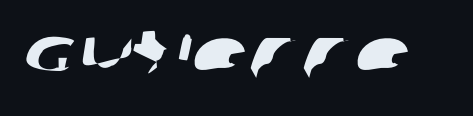
{"serif": "no", "width": "wide", "stroke_contrast": "low", "x_height": "large", "monospaced": "no", "underline": "no", "letter_spacing": "normal", "letter_spacing_em": 0.0, "glyph_px": 75}
